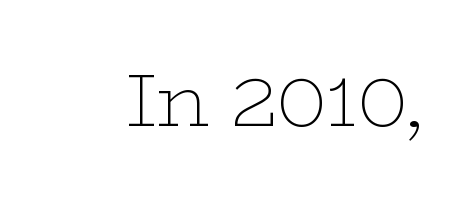
Q: Is the text bold? A: No.
Q: Is the text italic (slanted)? A: No, it is upright.
Q: Is the typeface a serif or a sans-serif typeface? A: Serif.
Q: Is the text underlined? A: No.
Q: Is the spacing between letters normal or unusually wide? A: Normal.
Q: Width (condensed, normal, or wide)? A: Wide.
Q: Stroke contrast? A: Low.
Q: x-height? A: Medium.
Q: Monospaced? A: No.
